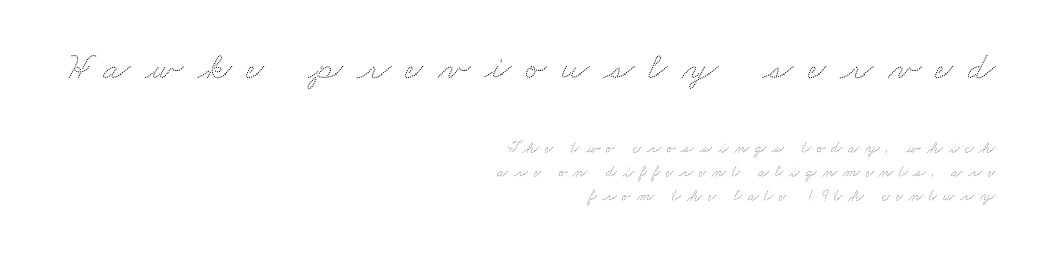
The image shows 39 px wide type; set right-aligned, normal line spacing (1.5x), unusually wide letter spacing (+0.37 em), not underlined; the first (top) block is 2.44x larger; low stroke contrast and a small x-height.
